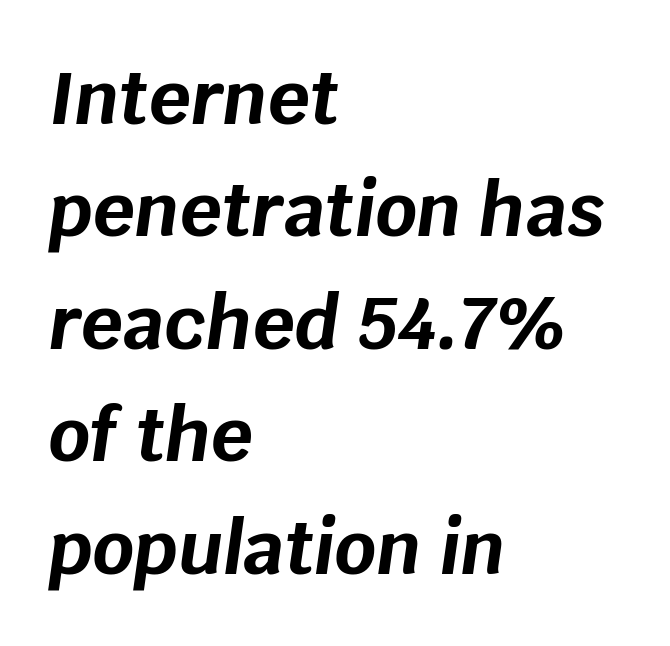
{"italic": "yes", "lean": "right", "slant_degrees": 8, "bold": "yes", "weight": "bold", "width": "normal", "stroke_contrast": "low", "x_height": "large", "monospaced": "no", "underline": "no", "align": "left", "line_spacing": "normal", "line_spacing_ratio": 1.54, "letter_spacing": "normal", "letter_spacing_em": 0.0, "glyph_px": 73}
